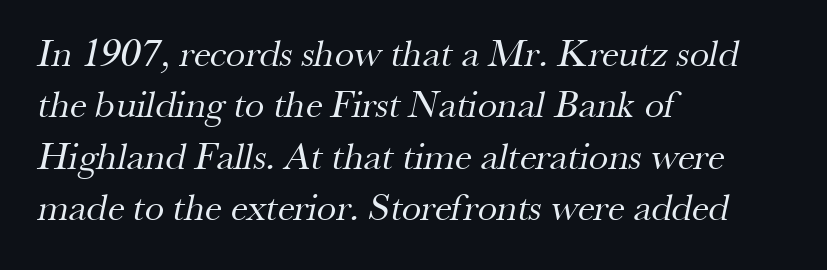
Summary of weight: not heavy and not bold. No word sits above an underline. Where is the straight margin? On the left. What kind of face is this? One with serifs. The rendering uses natural spacing where letterforms have individual widths.
